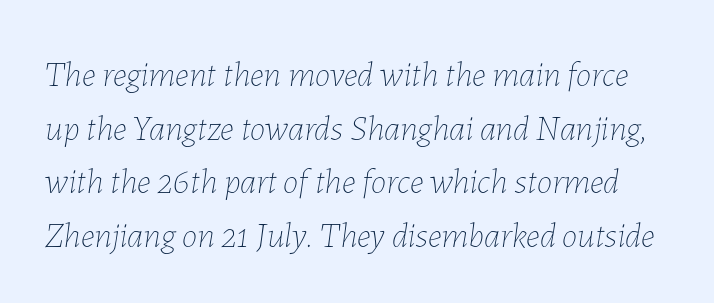
Letters rest on an invisible, unmarked baseline. You could not count columns in this text — the font is proportionally spaced. The type is set solid horizontally, with unmodified tracking. Heaviness? Minimal to ordinary, like unemphasized prose.
